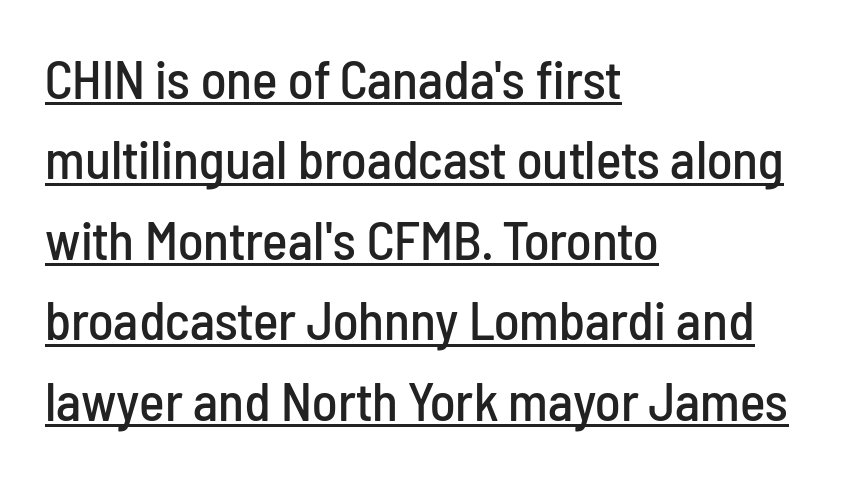
The passage is arranged the way most books set body copy — flush left. Inter-character spacing is left at the font's built-in metrics. Serif or sans? Sans — the stroke terminals are bare. What decoration does the sample have? An underline.
